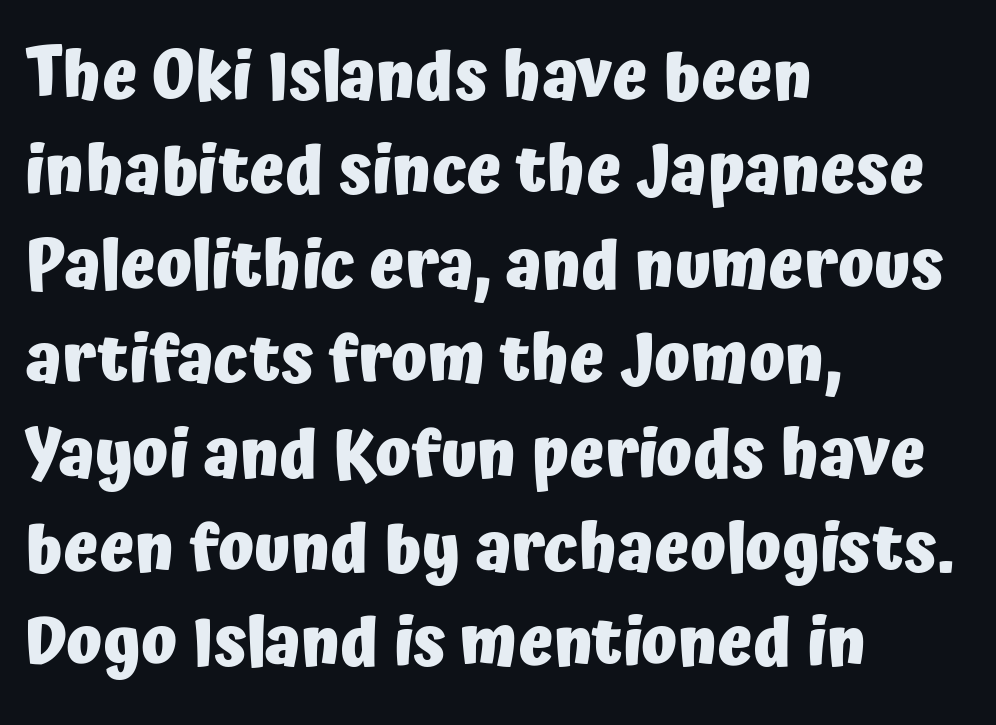
The image shows 66 px heavy sans-serif type, upright; set left-aligned, normal line spacing (1.43x), normal letter spacing, not underlined; low stroke contrast and a medium x-height.
